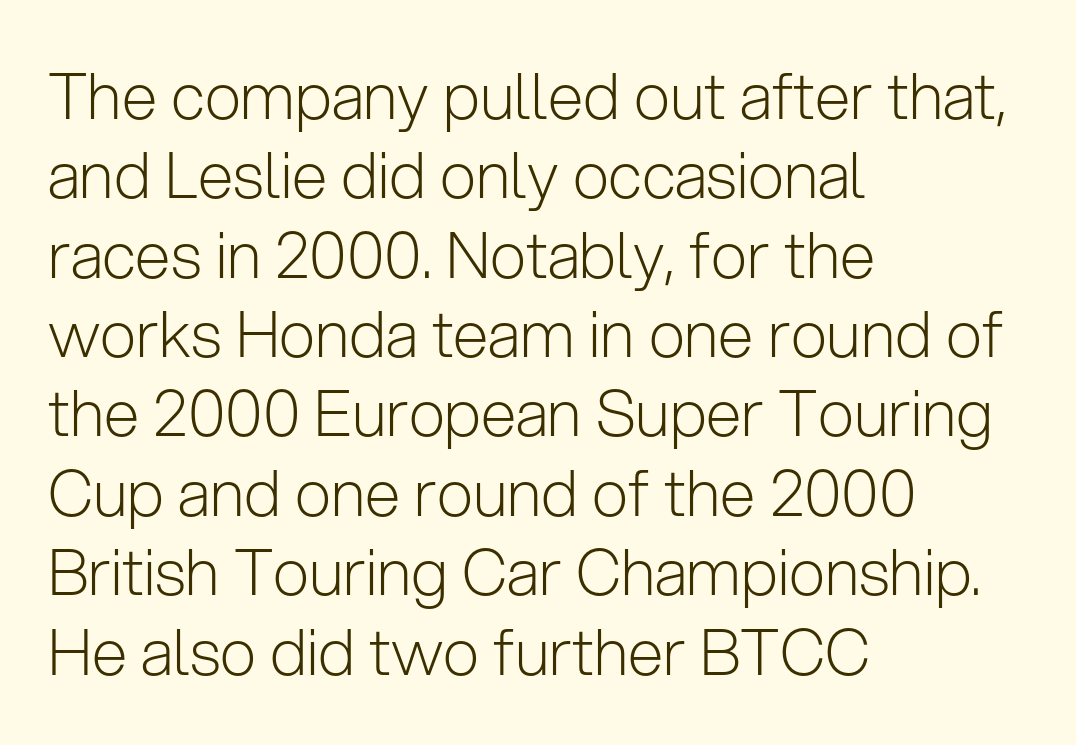
The image shows 64 px light sans-serif type, upright; set left-aligned, line spacing 1.24x, normal letter spacing, not underlined; low stroke contrast and a medium x-height.
